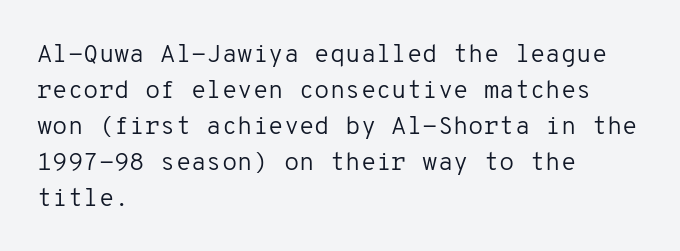
The rendering anchors every line to the left-hand side. Words appear dense and cohesive because spacing is normal. Does the leading feel generous? No, just average. A quiet, ordinary-to-light weight characterises the typeface.
